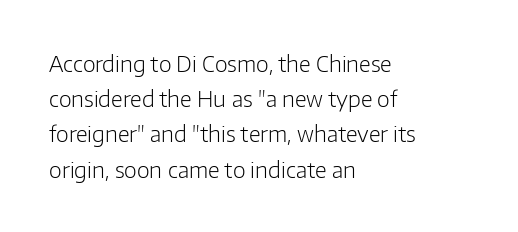
A quiet, ordinary-to-light weight characterises the typeface. Default kerning and tracking; the words read as compact shapes. These lines stack with their left ends in a neat column. The leading is moderate, giving the passage an even texture.
